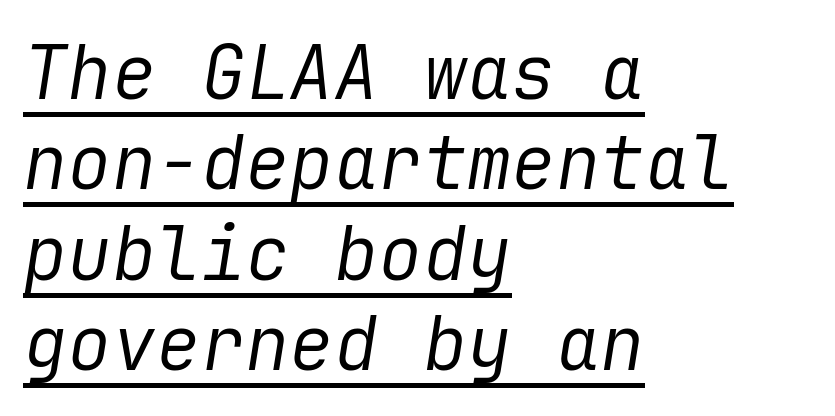
The image shows 74 px regular-weight type, italic (leaning right); set left-aligned, line spacing 1.22x, normal letter spacing, underlined; low stroke contrast and a medium x-height.
